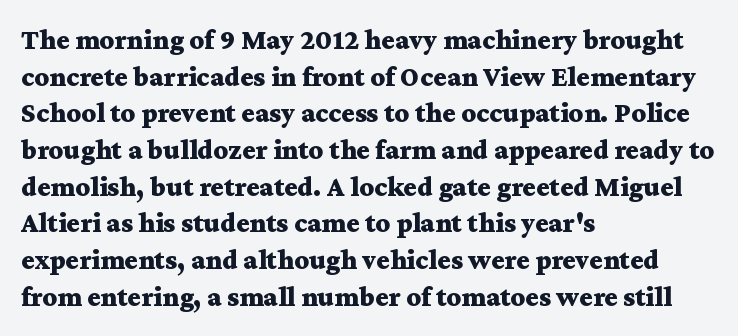
Q: Is the text bold? A: Yes.
Q: Is the text italic (slanted)? A: No, it is upright.
Q: Is the typeface a serif or a sans-serif typeface? A: Serif.
Q: Is the text underlined? A: No.
Q: How is the paragraph aligned? A: Left-aligned.
Q: Is the spacing between letters normal or unusually wide? A: Normal.
Q: Is the spacing between lines tight, normal or loose? A: Normal.
Q: Width (condensed, normal, or wide)? A: Wide.
Q: Stroke contrast? A: Medium.
Q: x-height? A: Medium.
Q: Monospaced? A: No.
